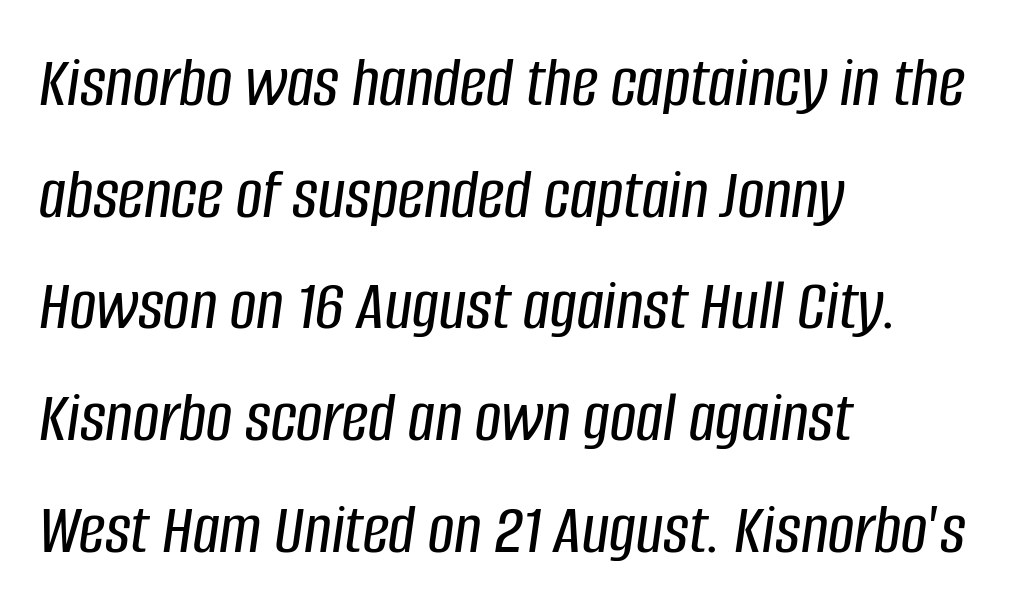
Q: Is the text italic (slanted)? A: Yes, it leans right by about 8 degrees.
Q: Is the text underlined? A: No.
Q: How is the paragraph aligned? A: Left-aligned.
Q: Is the spacing between letters normal or unusually wide? A: Normal.
Q: Is the spacing between lines tight, normal or loose? A: Normal.
Q: Width (condensed, normal, or wide)? A: Condensed.
Q: Stroke contrast? A: Low.
Q: x-height? A: Large.
Q: Monospaced? A: No.
